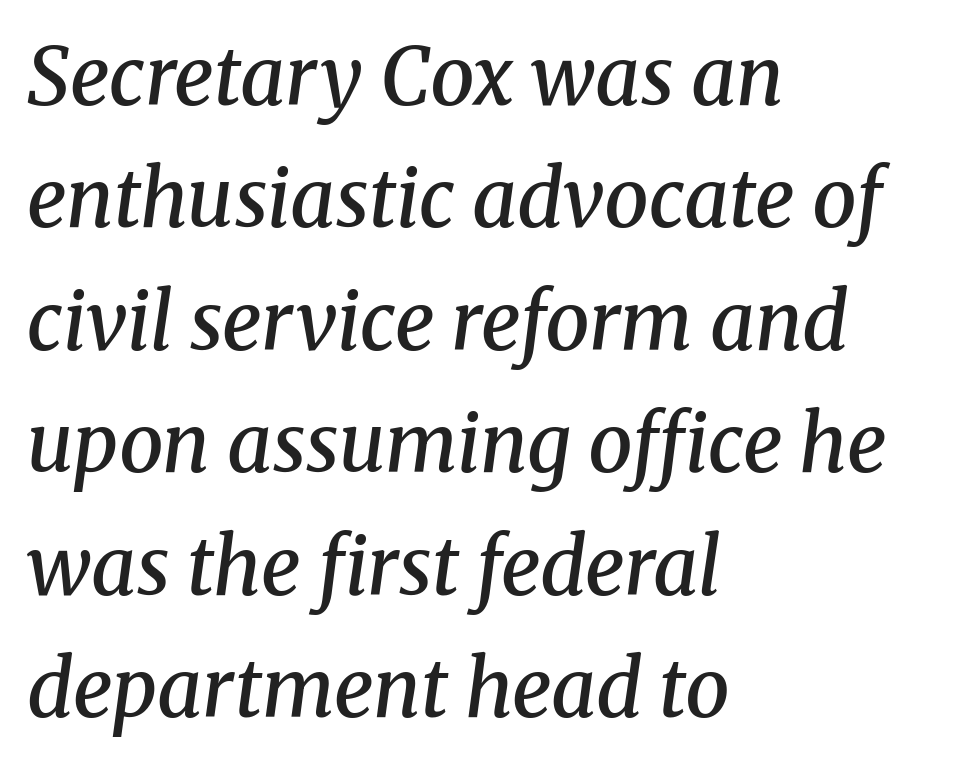
The image shows 79 px semibold serif type, italic (leaning right); set left-aligned, normal line spacing (1.55x), normal letter spacing, not underlined; medium stroke contrast and a medium x-height.
